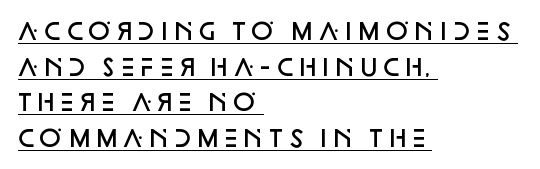
The image shows 23 px text type, upright; set left-aligned, normal line spacing (1.55x), normal letter spacing, underlined.
